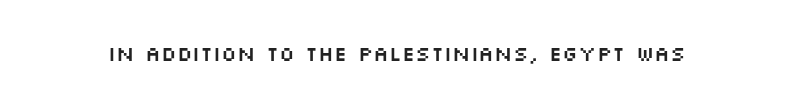
The image shows 21 px text type, upright; set normal letter spacing, not underlined.
